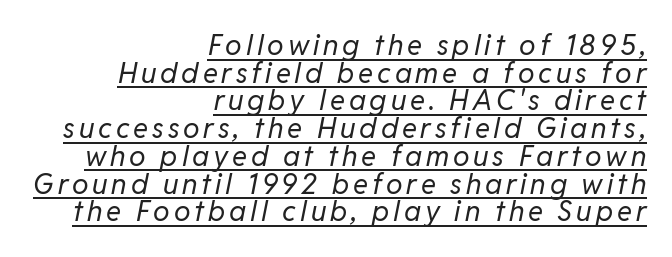
Is there an underline? Yes — a line sits under the letters. The passage shown is not bold in any degree. Vertical spacing — tight. This sample uses an oblique cut, with every glyph tilted off the vertical. Spacing verdict: proportional, widths tailored to each character.
